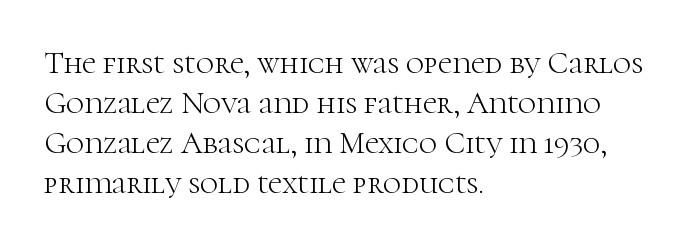
The image shows 31 px light serif type, upright; set left-aligned, normal line spacing (1.29x), normal letter spacing, not underlined; high stroke contrast and a medium x-height.
